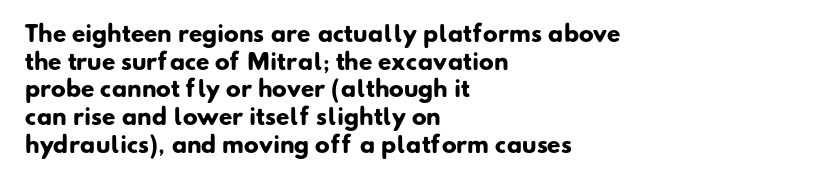
The image shows 22 px bold type; set left-aligned, normal line spacing (1.26x), normal letter spacing, not underlined.
